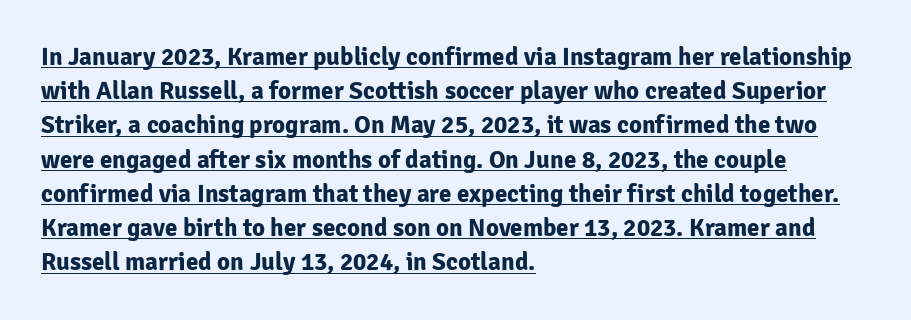
This block has exactly the height ordinary leading produces. The sample has been set heavy, in full bold. Glance below the letters and you will spot a drawn line. Leftover space on each line is placed entirely after the last word. In terms of posture, this sample is upright.
